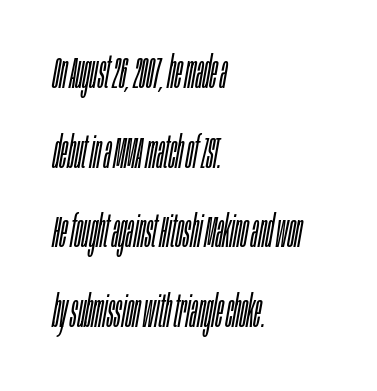
The image shows 44 px light, condensed type, italic (leaning right); set left-aligned, line spacing 1.81x, normal letter spacing, not underlined; low stroke contrast and a large x-height.
